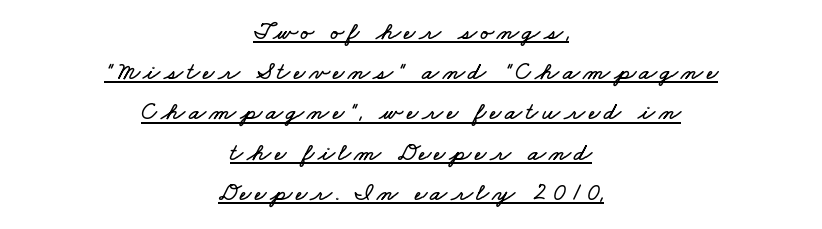
The specimen includes a rule beneath the text block's lines. The text block is weighted toward neither margin, spreading evenly from the middle. Vertically, the passage feels balanced, rows spaced as you'd expect.
